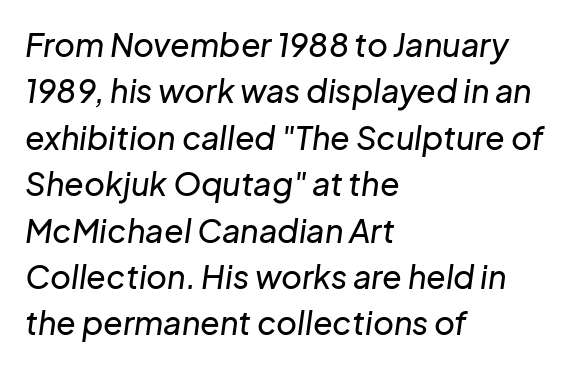
The image shows 32 px text type, italic (leaning right); set left-aligned, normal line spacing (1.45x), normal letter spacing, not underlined; low stroke contrast and a medium x-height.
